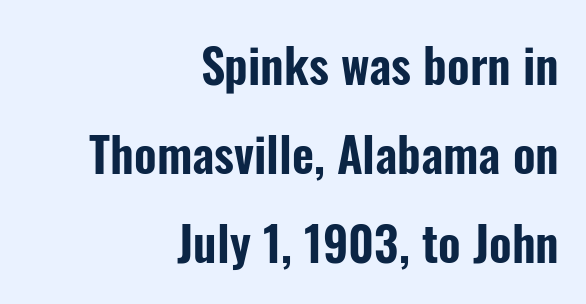
Think of a printed novel: that variable character pitch is what you see here. A bare baseline throughout the passage. The letterforms sit shoulder to shoulder at normal distance. When letters stand straight like this, we call the style roman or upright.
